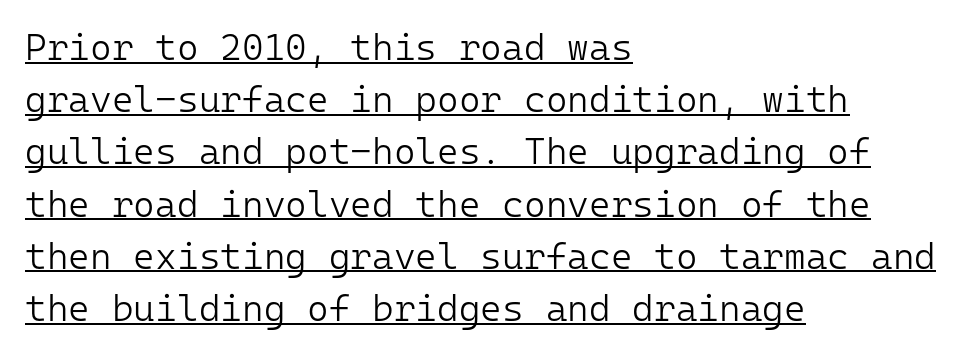
Q: Is the text bold? A: No.
Q: Is the text italic (slanted)? A: No, it is upright.
Q: Is the typeface a serif or a sans-serif typeface? A: Sans-serif.
Q: Is the text underlined? A: Yes.
Q: How is the paragraph aligned? A: Left-aligned.
Q: Is the spacing between letters normal or unusually wide? A: Normal.
Q: Is the spacing between lines tight, normal or loose? A: Normal.
Q: Width (condensed, normal, or wide)? A: Normal.
Q: Stroke contrast? A: Low.
Q: x-height? A: Medium.
Q: Monospaced? A: Yes.
